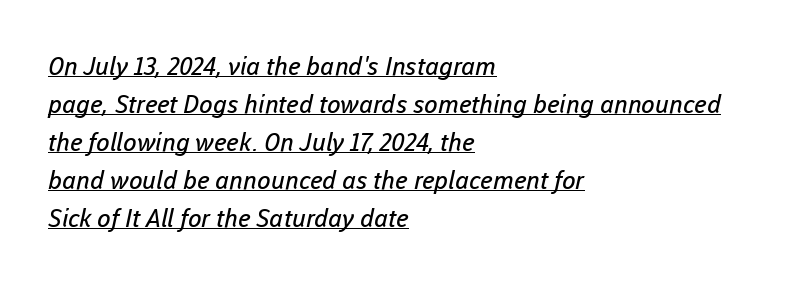
The image shows 25 px text type; set left-aligned, normal line spacing (1.52x), normal letter spacing, underlined.
